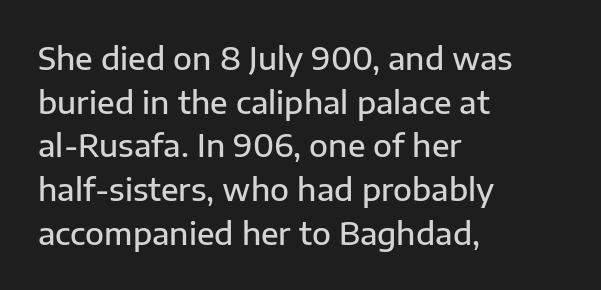
These lines keep a tight, regular rhythm from letter to letter. The string is rendered with underlining switched off. If you drew a line through each stem, it would be perfectly vertical. The block of text has a typical density, with ordinary space between rows. Emphasis by weight is partial: semibold.
